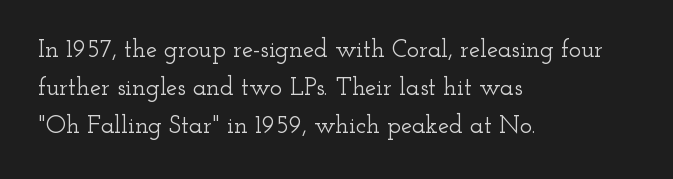
Descenders hang freely into open space. Teacher's note: observe the even left margin — that is flush-left alignment. The vertical gap from one line to the next is medium. If you drew a line through each stem, it would be perfectly vertical. The letters sit at their default tracking, neither squeezed nor spread.
